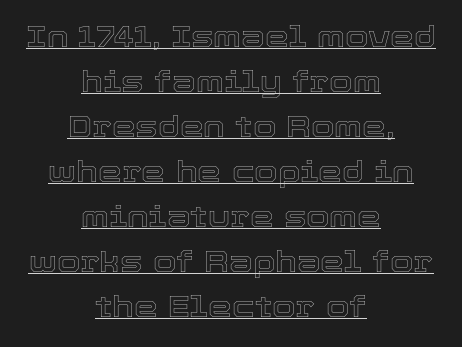
{"italic": "no", "width": "normal", "x_height": "medium", "monospaced": "no", "underline": "yes", "align": "center", "line_spacing": "normal", "line_spacing_ratio": 1.5, "letter_spacing": "normal", "letter_spacing_em": 0.0, "glyph_px": 30}
